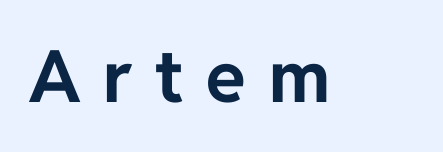
{"serif": "no", "italic": "no", "bold": "yes", "weight": "bold", "width": "normal", "stroke_contrast": "low", "x_height": "medium", "monospaced": "no", "underline": "no", "letter_spacing": "wide", "letter_spacing_em": 0.32, "glyph_px": 72}
